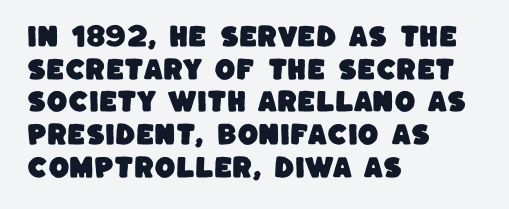
The text block is weighted toward the left margin, trailing off unevenly rightward. Tracking here is standard; glyphs follow each other at the usual distance. Vertically, the passage feels balanced, rows spaced as you'd expect. Type without underlining.
